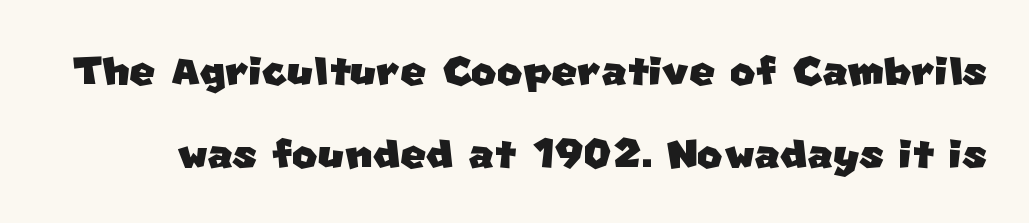
{"serif": "no", "width": "normal", "stroke_contrast": "low", "x_height": "large", "monospaced": "no", "underline": "no", "line_spacing": "normal", "line_spacing_ratio": 1.51, "letter_spacing": "normal", "letter_spacing_em": 0.0, "glyph_px": 55}
